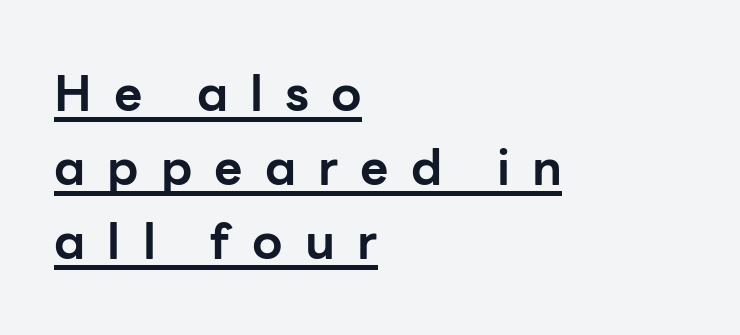
{"serif": "no", "italic": "no", "bold": "yes", "weight": "bold", "width": "normal", "stroke_contrast": "low", "x_height": "medium", "monospaced": "no", "underline": "yes", "align": "left", "line_spacing": "normal", "line_spacing_ratio": 1.51, "letter_spacing": "wide", "letter_spacing_em": 0.45, "glyph_px": 49}
